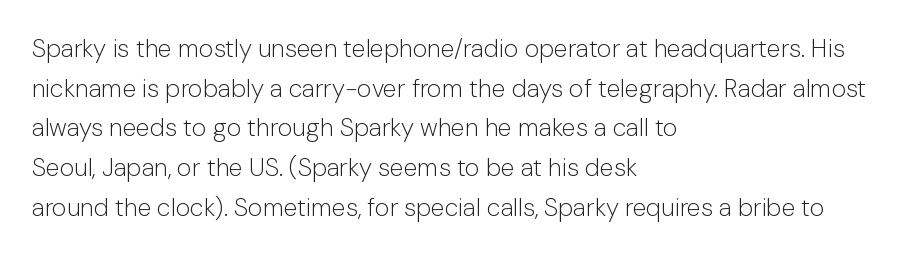
Q: Is the text bold? A: No.
Q: Is the text italic (slanted)? A: No, it is upright.
Q: Is the text underlined? A: No.
Q: How is the paragraph aligned? A: Left-aligned.
Q: Is the spacing between letters normal or unusually wide? A: Normal.
Q: Is the spacing between lines tight, normal or loose? A: Normal.
